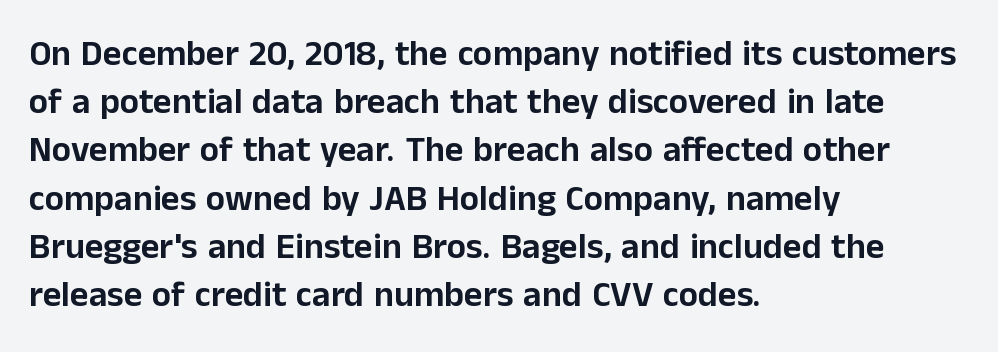
{"serif": "no", "italic": "no", "width": "normal", "stroke_contrast": "low", "x_height": "medium", "monospaced": "no", "underline": "no", "align": "left", "line_spacing": "normal", "line_spacing_ratio": 1.34, "letter_spacing": "normal", "letter_spacing_em": 0.0, "glyph_px": 36}
